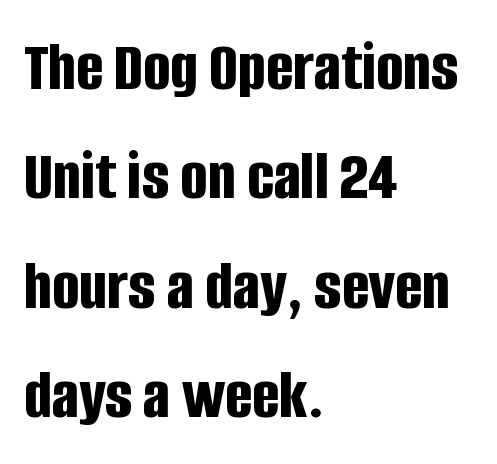
Is this a fixed-width face? No — the glyphs have proportional, varying widths. Emphasis by weight is at full strength: bold. These lines were composed using upright roman letters. Lines of text with bare space underneath. Baseline-to-baseline distance is the conventional proportion of letter height. The text block is weighted toward the left margin, trailing off unevenly rightward.
